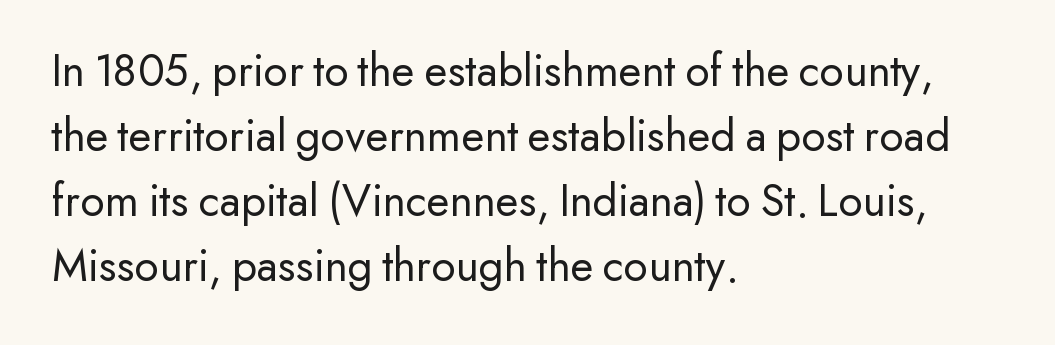
Q: Is the text bold? A: No.
Q: Is the text italic (slanted)? A: No, it is upright.
Q: Is the typeface a serif or a sans-serif typeface? A: Sans-serif.
Q: Is the text underlined? A: No.
Q: How is the paragraph aligned? A: Left-aligned.
Q: Is the spacing between letters normal or unusually wide? A: Normal.
Q: Is the spacing between lines tight, normal or loose? A: Normal.
Q: Width (condensed, normal, or wide)? A: Normal.
Q: Stroke contrast? A: Low.
Q: x-height? A: Small.
Q: Monospaced? A: No.
